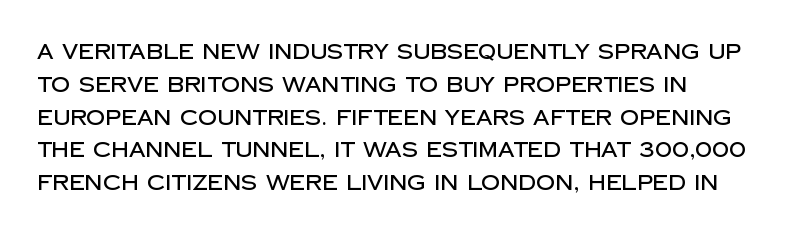
Whoever set this chose a conventional vertical rhythm. Quick note: not italic, upright. Only glyphs here, with clear space below each row. The horizontal fit of the characters is conventional and even. Notice how the passage keeps a crisp vertical edge on the left only.
